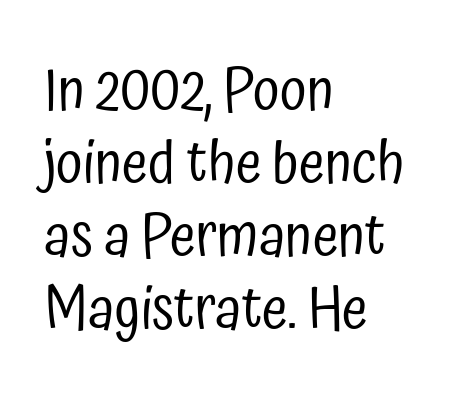
This rendering employs a face without finishing strokes, i.e., a sans-serif. A roman cut, with each character standing at attention. You could call the tracking neutral — neither tight nor loose. The area under the type is left untouched. Note the varied advance widths — an 'i' is clearly narrower than an 'm'. If you drew a ruler down the left edge, every line would touch it.
